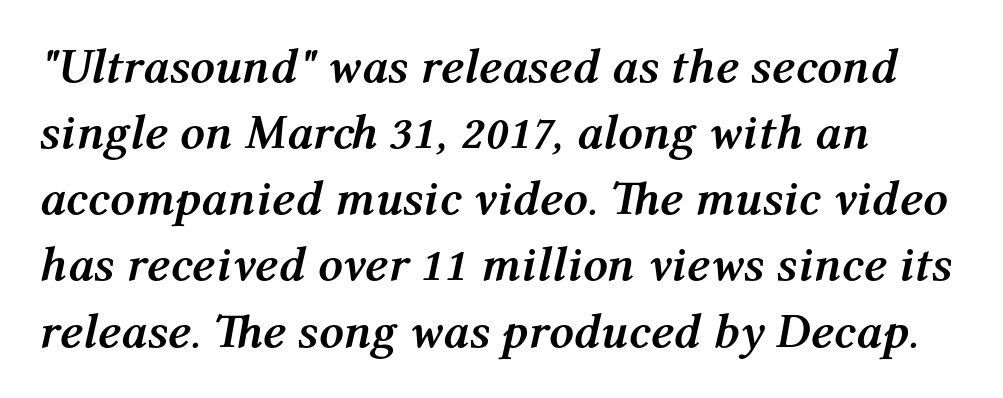
Do the characters align in a grid? No, the font is proportional. The line-height multiplier appears to be the usual default. Typesetter's note: full bold, strokes at maximum text heaviness. One-word summary of the alignment: left. Lines of text with bare space underneath.
